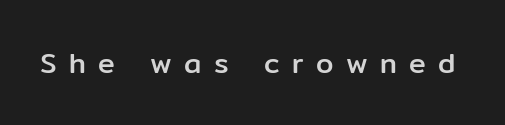
The axis of the letterforms is exactly vertical. The letterforms stand isolated, each surrounded by extra space. These lines are composed in type without serifs. Honestly, there is no underline to notice here at all. These lines are rendered in a variable-pitch font.
